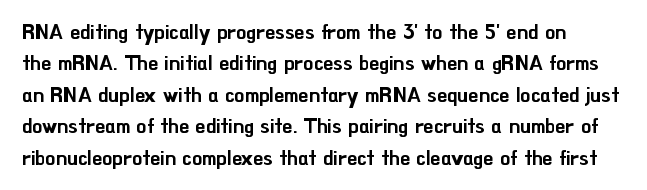
{"italic": "no", "underline": "no", "line_spacing": "normal", "line_spacing_ratio": 1.57, "letter_spacing": "normal", "letter_spacing_em": 0.0, "glyph_px": 20}
